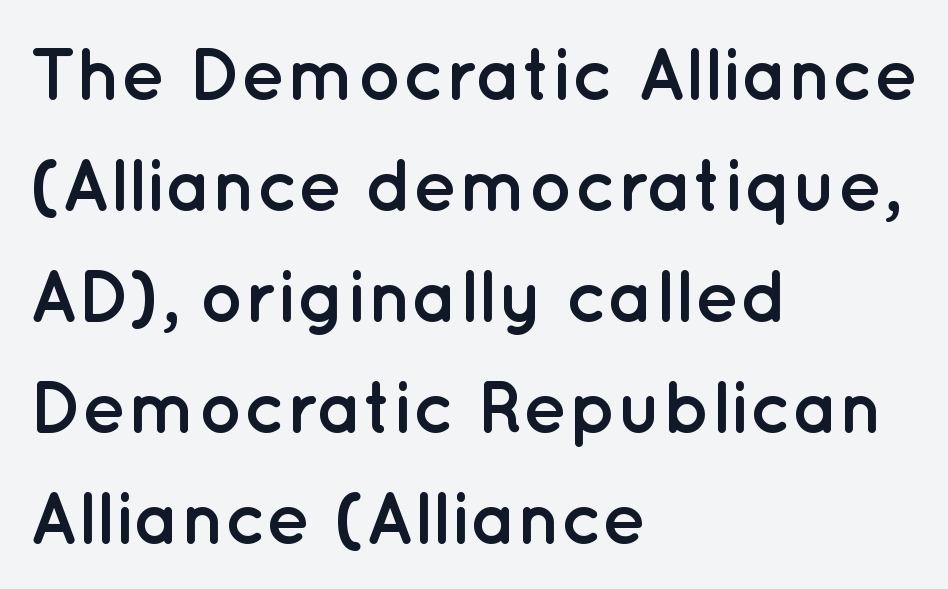
The image shows 74 px semibold sans-serif type, upright; set left-aligned, normal line spacing (1.5x), normal letter spacing, not underlined; low stroke contrast and a medium x-height.
